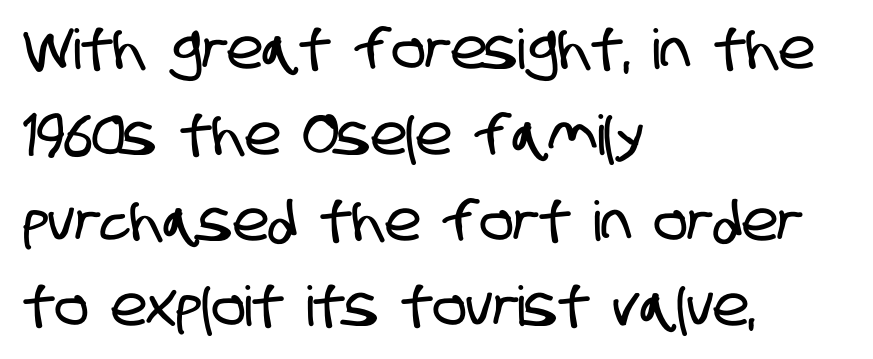
{"serif": "no", "width": "condensed", "stroke_contrast": "low", "x_height": "large", "monospaced": "no", "underline": "no", "align": "left", "line_spacing": "normal", "line_spacing_ratio": 1.56, "letter_spacing": "normal", "letter_spacing_em": 0.0, "glyph_px": 55}
